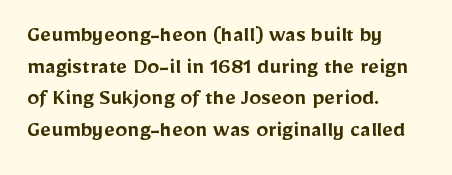
{"italic": "no", "bold": "semi", "underline": "no", "align": "left", "line_spacing": "normal", "line_spacing_ratio": 1.32, "letter_spacing": "normal", "letter_spacing_em": 0.0, "glyph_px": 24}
